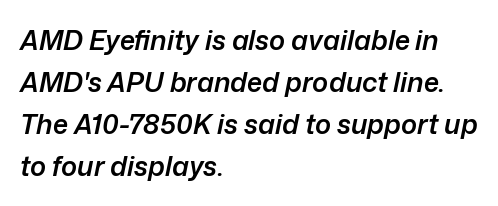
Q: Is the text bold? A: Semi-bold.
Q: Is the text italic (slanted)? A: Yes, it leans right by about 12 degrees.
Q: Is the text underlined? A: No.
Q: How is the paragraph aligned? A: Left-aligned.
Q: Is the spacing between letters normal or unusually wide? A: Normal.
Q: Is the spacing between lines tight, normal or loose? A: Normal.
